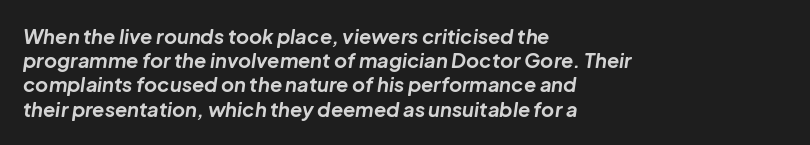
The typography opts for an oblique posture over an upright one. Typeset ragged right — the left edge is the straight one. Chunky letters — that's bold for sure. Check under the words: just untouched page.
